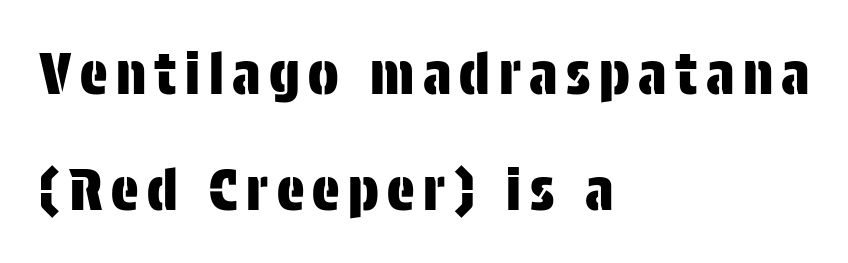
The space directly below the letters is spotless. The space between consecutive lines is lavish. No italicization has been applied; the sample stays upright. Line beginnings align vertically; line endings do not. Each letter keeps its own natural width here, so spacing adapts to shape.
